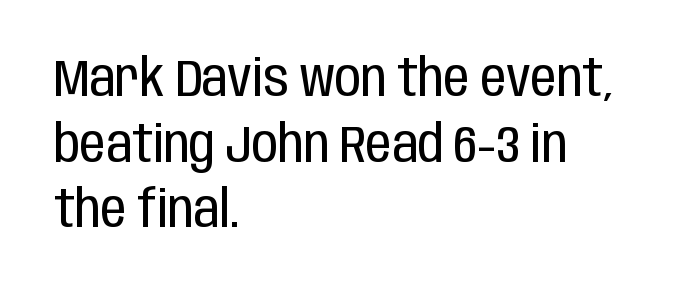
Q: Is the text bold? A: No.
Q: Is the text italic (slanted)? A: No, it is upright.
Q: Is the typeface a serif or a sans-serif typeface? A: Sans-serif.
Q: Is the text underlined? A: No.
Q: How is the paragraph aligned? A: Left-aligned.
Q: Is the spacing between letters normal or unusually wide? A: Normal.
Q: Is the spacing between lines tight, normal or loose? A: Normal.
Q: Width (condensed, normal, or wide)? A: Condensed.
Q: Stroke contrast? A: Low.
Q: x-height? A: Large.
Q: Monospaced? A: No.
